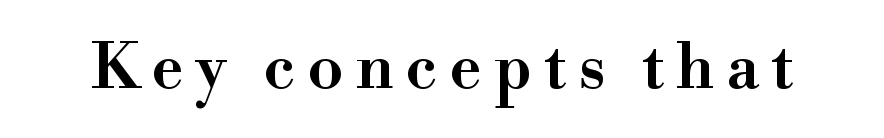
{"serif": "yes", "italic": "no", "bold": "semi", "weight": "semibold", "width": "normal", "stroke_contrast": "high", "x_height": "small", "monospaced": "no", "underline": "no", "glyph_px": 63}
